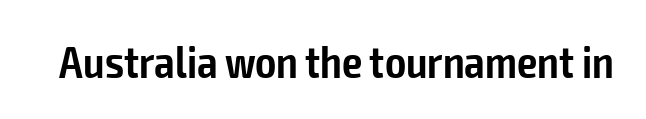
The image shows 45 px semibold, condensed sans-serif type, upright; set normal letter spacing, not underlined; low stroke contrast and a medium x-height.
